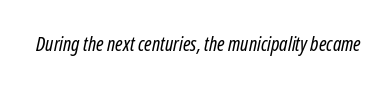
{"italic": "yes", "lean": "right", "slant_degrees": 12, "bold": "no", "underline": "no", "letter_spacing": "normal", "letter_spacing_em": 0.0, "glyph_px": 20}
